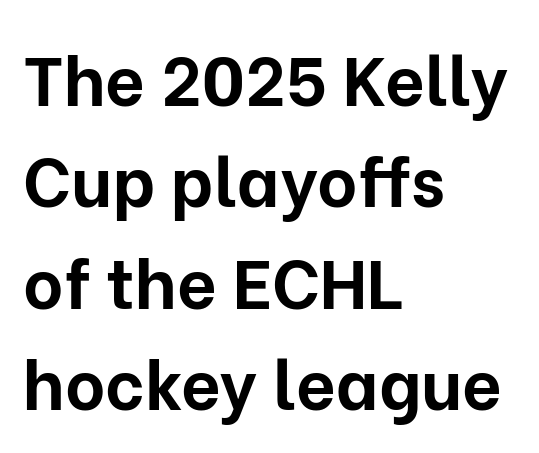
Character widths vary here, with narrow letters taking less room than wide ones. The face used here has the dense, thick strokes of a bold. Descenders hang freely into open space. These lines stack with their left ends in a neat column.
